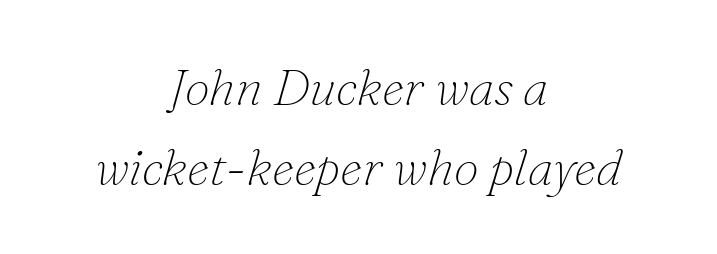
Unbolded letterforms with no extra heft. Anything drawn beneath the words? Only blank space. A typesetter would call this proportional, since set widths differ per character. Leading: standard.
